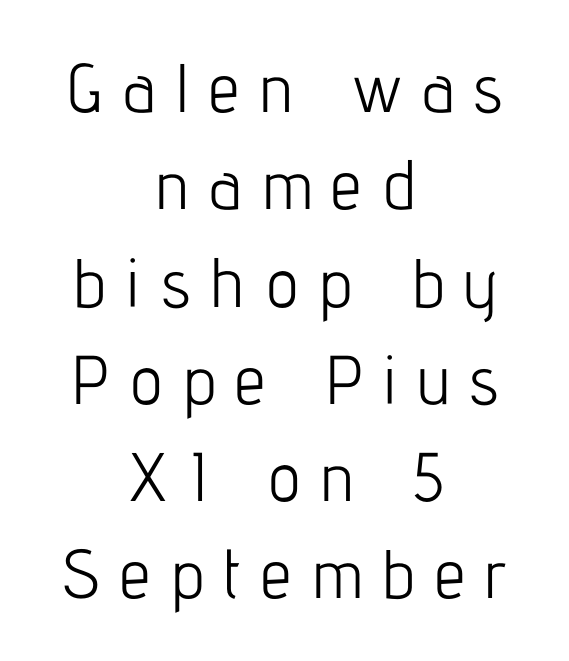
The image shows 69 px light, condensed sans-serif type, upright; set centered, normal line spacing (1.41x), unusually wide letter spacing (+0.29 em), not underlined; low stroke contrast and a medium x-height.
